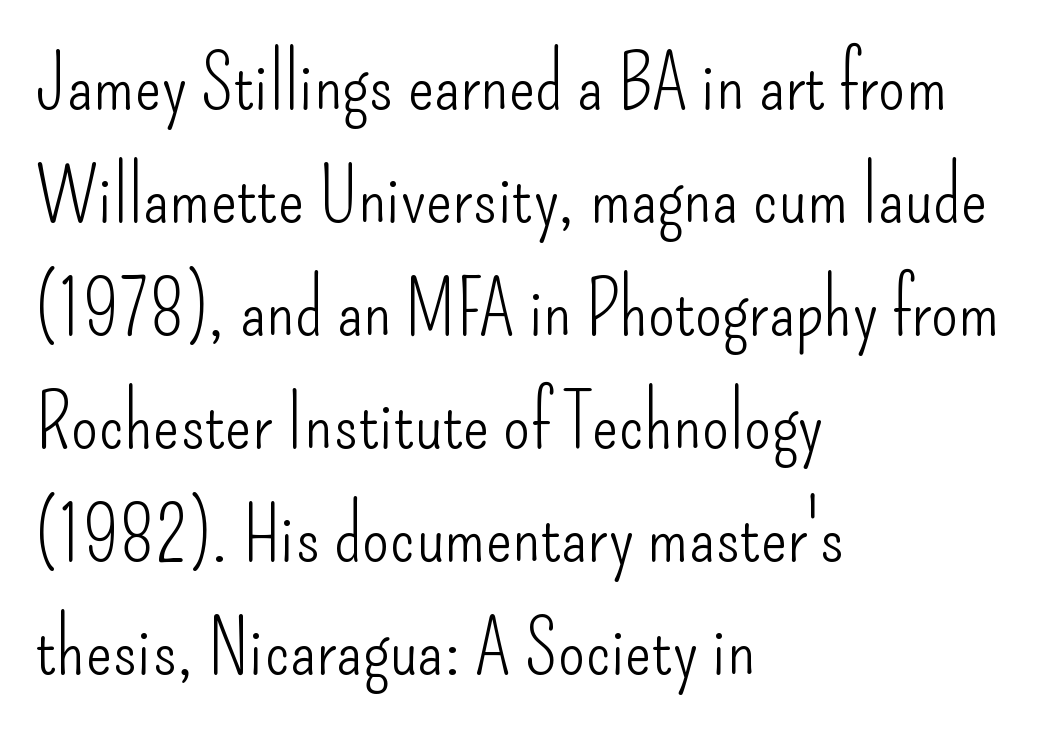
Casual observation: everything's shoved over to the left. The passage shown stacks its lines at a standard gap. A typesetter would mark this as roman, not italic. Observe the absence of serifs on each vertical stroke in this sample. Characters follow at the spacing the type designer built in. Character widths vary here, with narrow letters taking less room than wide ones.
